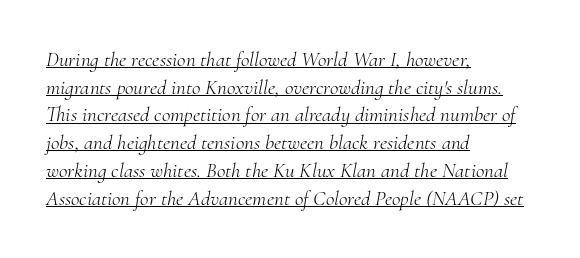
{"italic": "yes", "lean": "right", "slant_degrees": 10, "bold": "no", "underline": "yes", "align": "left", "line_spacing": "normal", "line_spacing_ratio": 1.32, "letter_spacing": "normal", "letter_spacing_em": 0.0, "glyph_px": 21}
